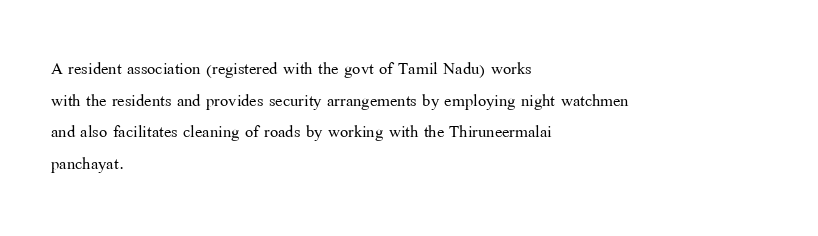
{"italic": "no", "bold": "no", "underline": "no", "align": "left", "line_spacing": "normal", "line_spacing_ratio": 1.44, "letter_spacing": "normal", "letter_spacing_em": 0.0, "glyph_px": 22}
